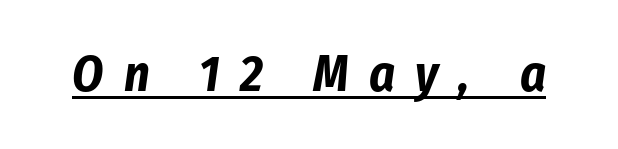
{"italic": "yes", "lean": "right", "slant_degrees": 8, "bold": "yes", "weight": "bold", "width": "condensed", "stroke_contrast": "low", "x_height": "medium", "monospaced": "no", "underline": "yes", "letter_spacing": "wide", "letter_spacing_em": 0.4, "glyph_px": 50}
